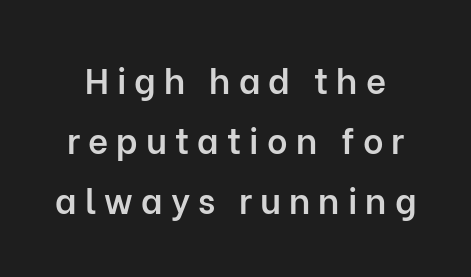
Spacing between characters has been opened up far beyond the box default. To sum up the face: it is a sans, with no serifs. Letters rest on an invisible, unmarked baseline. Slightly chunky letters — semibold, I'd say, not full bold.
